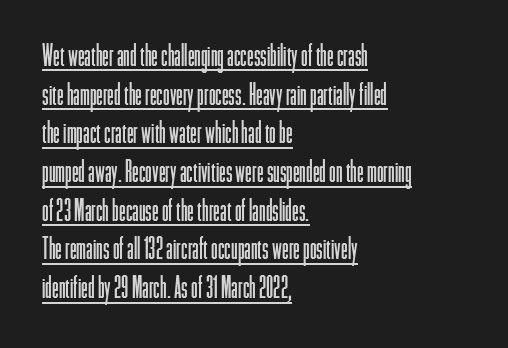
{"serif": "no", "italic": "no", "bold": "no", "weight": "light", "width": "condensed", "stroke_contrast": "low", "x_height": "medium", "monospaced": "no", "underline": "yes", "align": "left", "line_spacing": "normal", "line_spacing_ratio": 1.29, "letter_spacing": "normal", "letter_spacing_em": 0.0, "glyph_px": 30}
